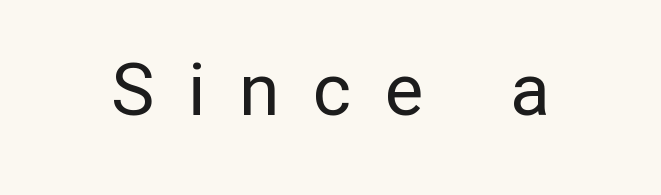
Q: Is the text bold? A: No.
Q: Is the text italic (slanted)? A: No, it is upright.
Q: Is the typeface a serif or a sans-serif typeface? A: Sans-serif.
Q: Is the text underlined? A: No.
Q: Is the spacing between letters normal or unusually wide? A: Unusually wide.
Q: Width (condensed, normal, or wide)? A: Normal.
Q: Stroke contrast? A: Low.
Q: x-height? A: Medium.
Q: Monospaced? A: No.
